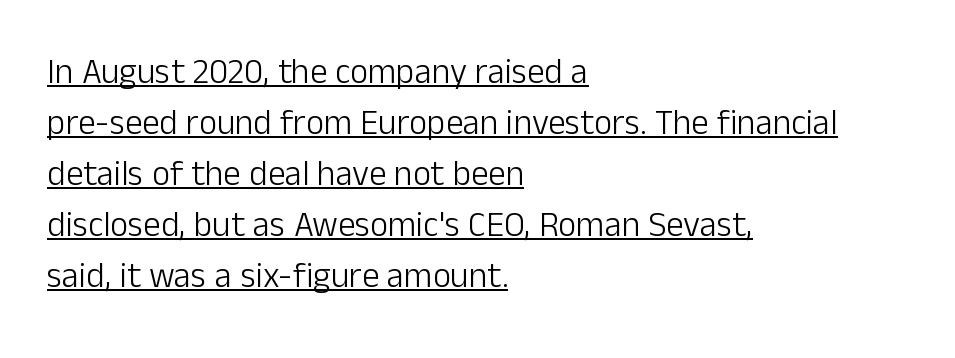
Q: Is the text bold? A: No.
Q: Is the text italic (slanted)? A: No, it is upright.
Q: Is the typeface a serif or a sans-serif typeface? A: Sans-serif.
Q: Is the text underlined? A: Yes.
Q: How is the paragraph aligned? A: Left-aligned.
Q: Is the spacing between letters normal or unusually wide? A: Normal.
Q: Is the spacing between lines tight, normal or loose? A: Normal.
Q: Width (condensed, normal, or wide)? A: Normal.
Q: Stroke contrast? A: Low.
Q: x-height? A: Medium.
Q: Monospaced? A: No.
